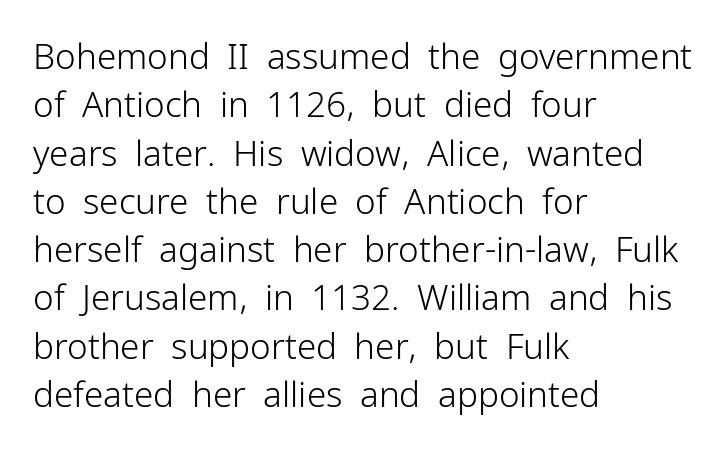
The image shows 35 px light sans-serif type, upright; set left-aligned, normal line spacing (1.38x), normal letter spacing, not underlined; low stroke contrast and a medium x-height.
